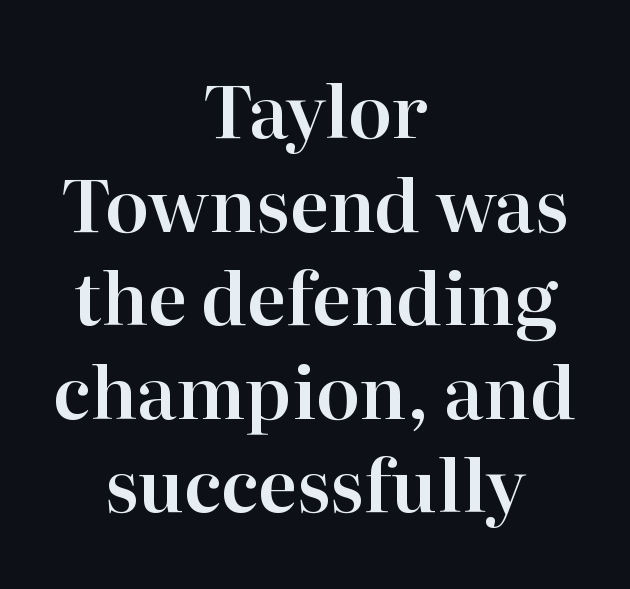
{"serif": "yes", "italic": "no", "width": "normal", "stroke_contrast": "high", "x_height": "medium", "monospaced": "no", "underline": "no", "align": "center", "line_spacing": "normal", "line_spacing_ratio": 1.3, "letter_spacing": "normal", "letter_spacing_em": 0.0, "glyph_px": 72}
